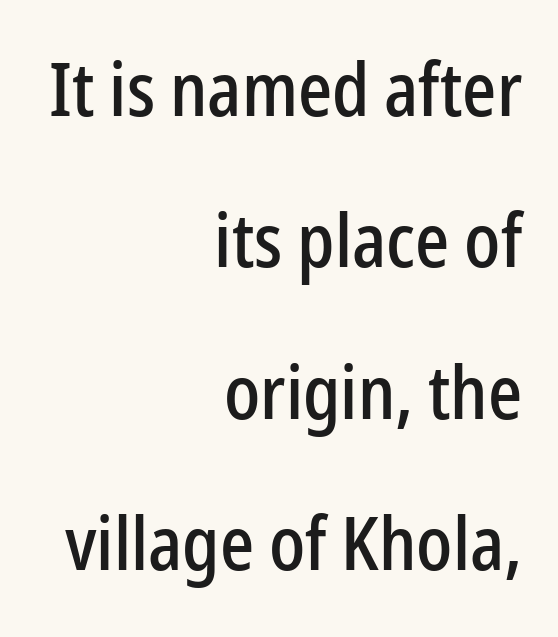
The axis of the letterforms is exactly vertical. Short and long lines alike share a common ending point at right. Letterform terminals end flat and unadorned throughout the passage. Reading down the column, the eye jumps a long way to each next line.
